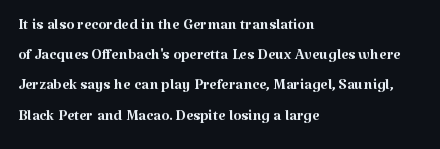
The image shows 21 px text type, upright; set left-aligned, normal line spacing (1.44x), normal letter spacing, not underlined.
